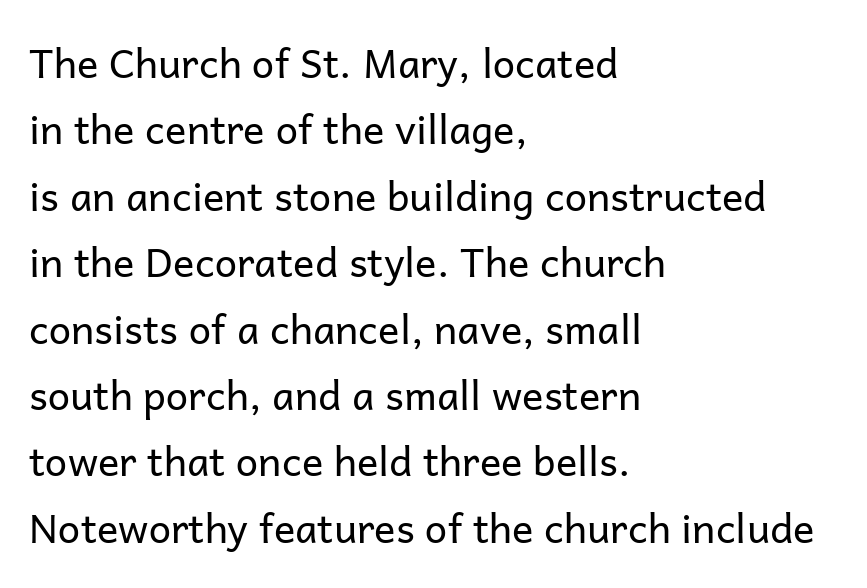
The image shows 40 px regular-weight sans-serif type, upright; set left-aligned, normal line spacing (1.66x), normal letter spacing, not underlined; low stroke contrast and a medium x-height.
